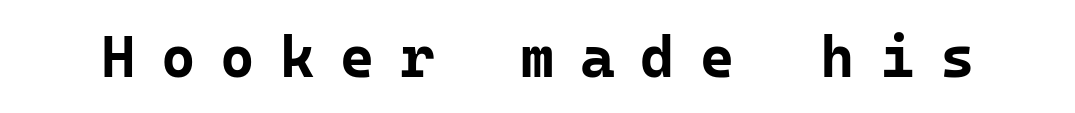
Q: Is the text bold? A: Yes.
Q: Is the text italic (slanted)? A: No, it is upright.
Q: Is the typeface a serif or a sans-serif typeface? A: Sans-serif.
Q: Is the text underlined? A: No.
Q: Is the spacing between letters normal or unusually wide? A: Unusually wide.
Q: Width (condensed, normal, or wide)? A: Normal.
Q: Stroke contrast? A: Low.
Q: x-height? A: Medium.
Q: Monospaced? A: Yes.
